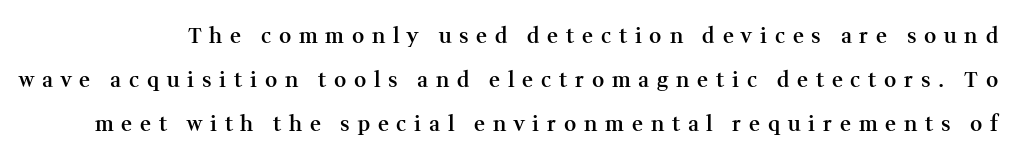
{"italic": "no", "bold": "semi", "underline": "no", "line_spacing": "loose", "line_spacing_ratio": 2.09, "letter_spacing": "wide", "letter_spacing_em": 0.37, "glyph_px": 21}
